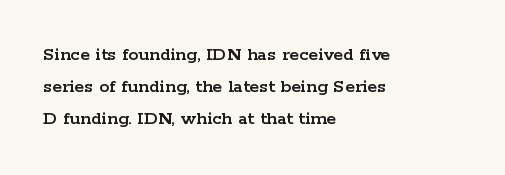
The image shows 20 px text type, upright; set left-aligned, normal line spacing (1.61x), normal letter spacing, not underlined.
